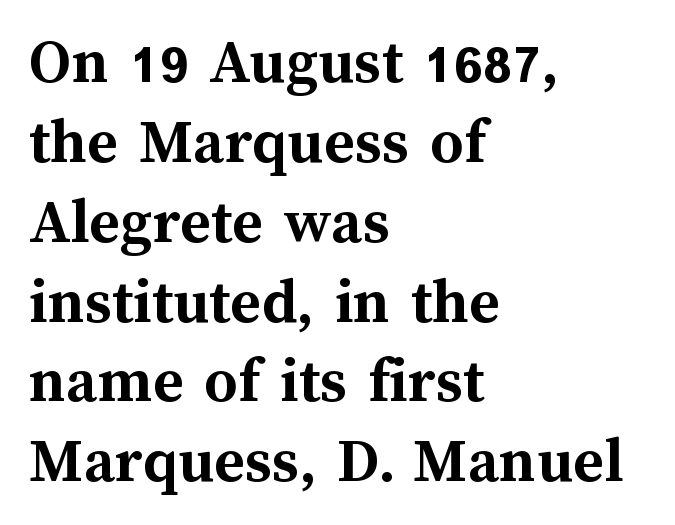
Q: Is the text bold? A: Yes.
Q: Is the text italic (slanted)? A: No, it is upright.
Q: Is the text underlined? A: No.
Q: How is the paragraph aligned? A: Left-aligned.
Q: Is the spacing between letters normal or unusually wide? A: Normal.
Q: Width (condensed, normal, or wide)? A: Normal.
Q: Stroke contrast? A: Medium.
Q: x-height? A: Medium.
Q: Monospaced? A: No.
